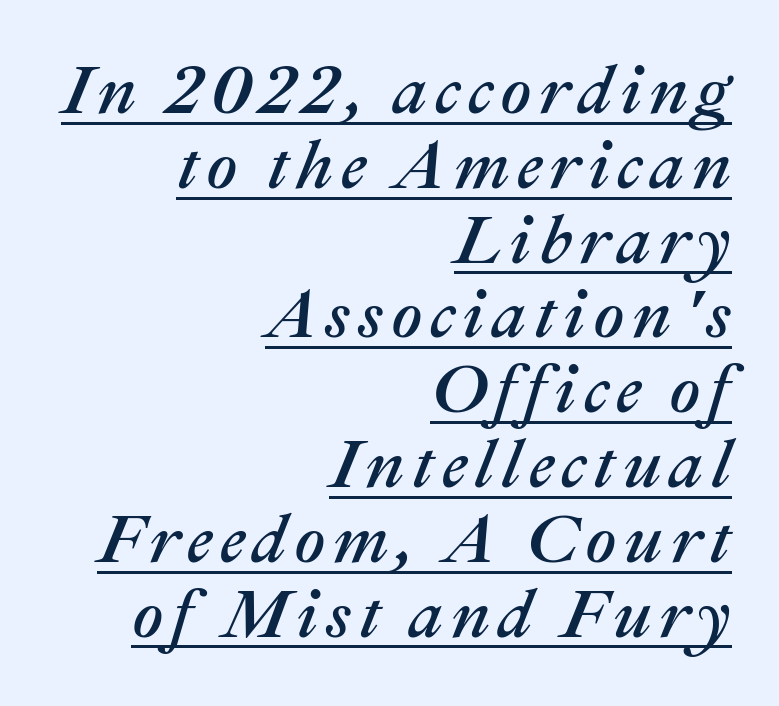
{"italic": "yes", "lean": "right", "slant_degrees": 22, "width": "normal", "stroke_contrast": "medium", "x_height": "medium", "monospaced": "no", "underline": "yes", "align": "right", "line_spacing": "tight", "line_spacing_ratio": 1.1, "glyph_px": 68}
